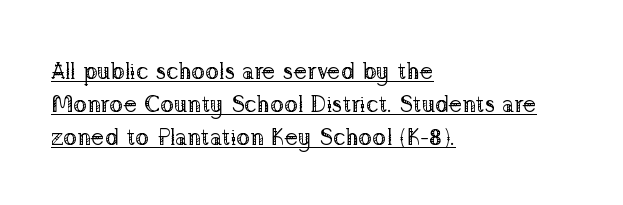
The image shows 23 px text type, upright; set left-aligned, normal line spacing (1.44x), normal letter spacing, underlined.
